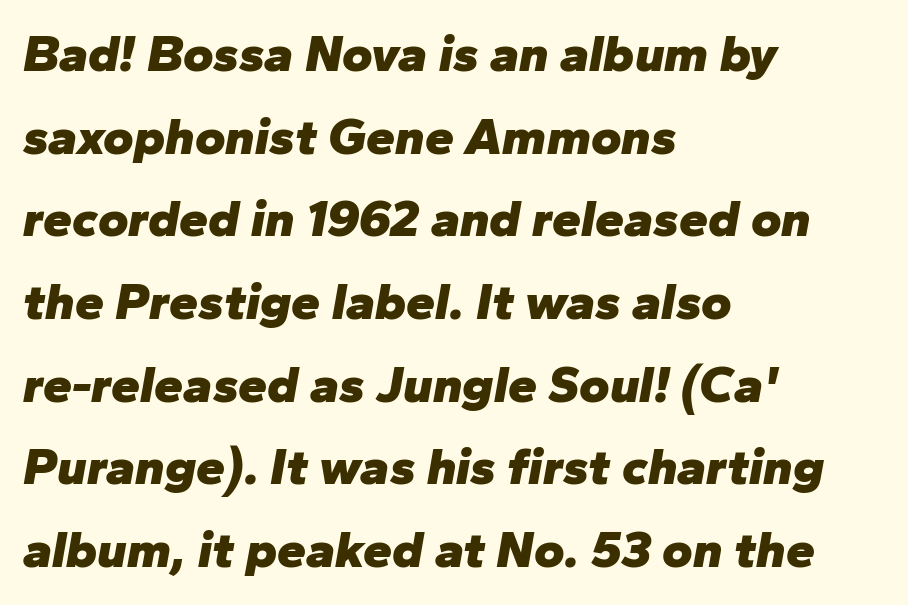
The image shows 52 px heavy type, italic (leaning right); set left-aligned, normal line spacing (1.59x), normal letter spacing, not underlined; low stroke contrast and a medium x-height.
